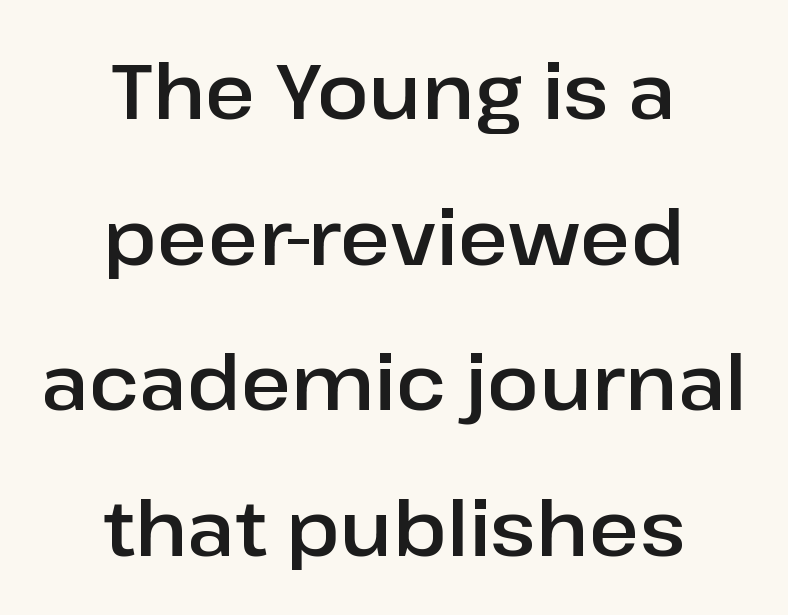
{"serif": "no", "italic": "no", "width": "normal", "stroke_contrast": "low", "x_height": "medium", "monospaced": "no", "underline": "no", "align": "center", "line_spacing_ratio": 1.89, "letter_spacing": "normal", "letter_spacing_em": 0.0, "glyph_px": 77}
